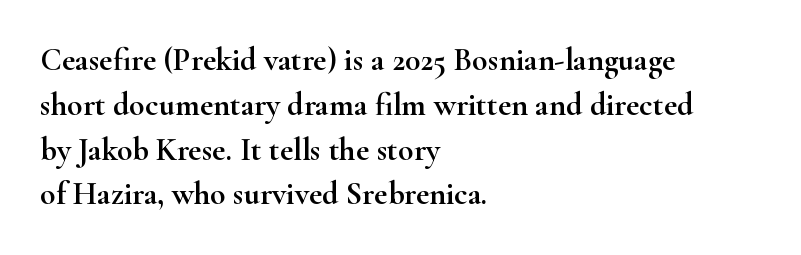
Vertical spacing — default. The passage shown has conventional tracking throughout. Unlike a clean sans, this face finishes its strokes with serifs. Horizontally, the lines are justified to the leading edge only. Every stem runs plumb, perpendicular to the baseline. Clear beneath every line of the passage.
